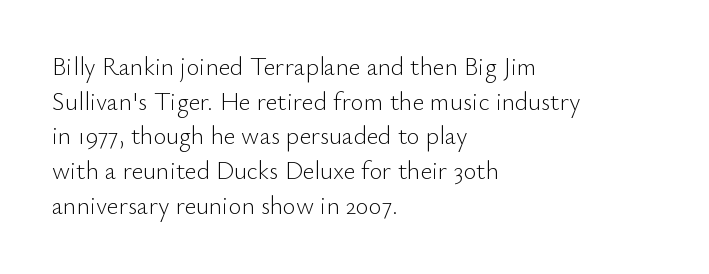
{"italic": "no", "bold": "no", "underline": "no", "align": "left", "line_spacing": "normal", "line_spacing_ratio": 1.39, "letter_spacing": "normal", "letter_spacing_em": 0.0, "glyph_px": 25}
